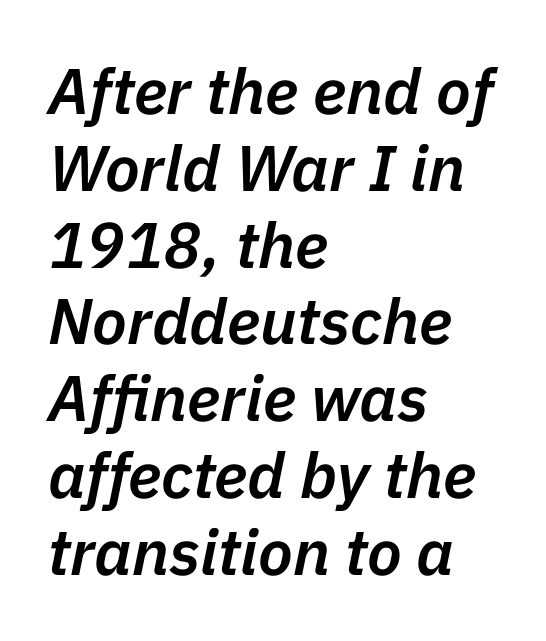
Q: Is the text bold? A: Semi-bold.
Q: Is the text italic (slanted)? A: Yes, it leans right by about 11 degrees.
Q: Is the text underlined? A: No.
Q: How is the paragraph aligned? A: Left-aligned.
Q: Is the spacing between letters normal or unusually wide? A: Normal.
Q: Width (condensed, normal, or wide)? A: Normal.
Q: Stroke contrast? A: Low.
Q: x-height? A: Medium.
Q: Monospaced? A: No.
